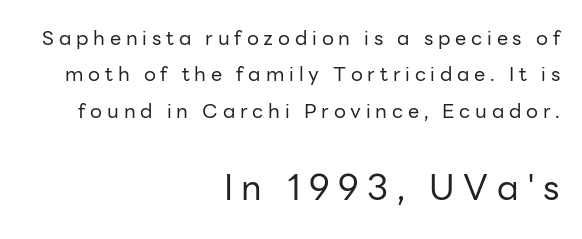
The image shows 35 px regular-weight sans-serif type, upright; set right-aligned, line spacing 1.82x, unusually wide letter spacing (+0.24 em), not underlined; the second (bottom) block is 1.75x larger; low stroke contrast and a medium x-height.
